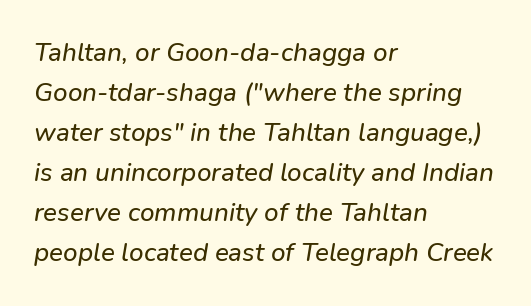
Descender tails drop into unmarked territory. Leading matches the norm, producing a regular column. Here the glyphs are tracked normally, forming tight word shapes. In CSS terms this would be text-align: left.
